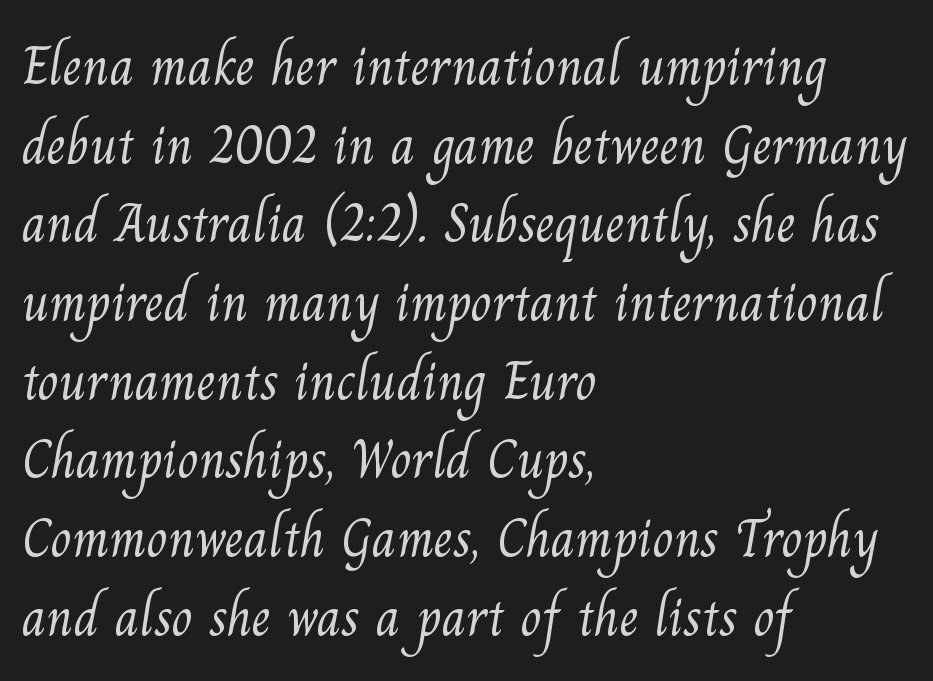
The image shows 55 px light serif type; set left-aligned, normal line spacing (1.43x), normal letter spacing, not underlined; medium stroke contrast and a small x-height.
